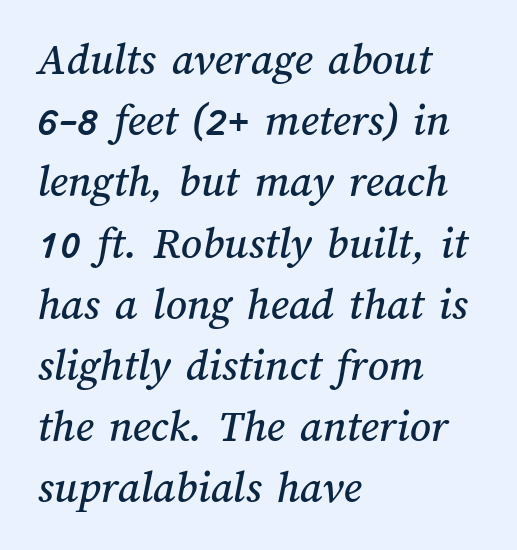
Spacing verdict: proportional, widths tailored to each character. The area under the type is left untouched. Compared with typical paragraphs, the rows here are spaced about the same. Nobody touched the tracking dial on this one. The setting favours the left margin, as ordinary paragraphs usually do.
